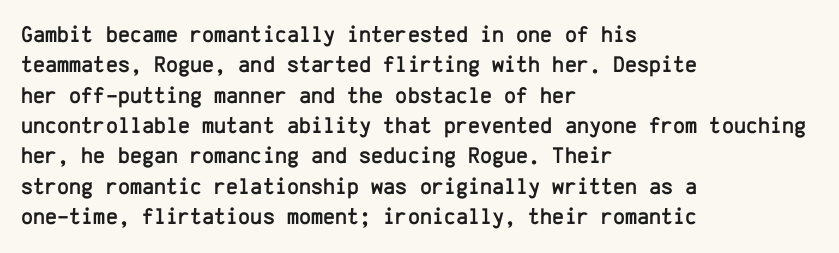
The face used here is rendered with its standard letterfit. These lines are set flush left with a ragged right edge. The glyphs are unaccompanied by any horizontal stroke below them. Normally led — the rows are evenly, conventionally spaced. Do the letters lean? They stand straight.
